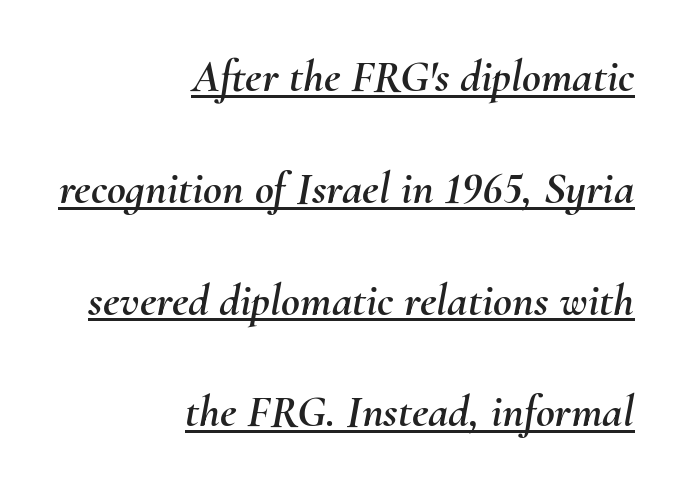
{"italic": "yes", "lean": "right", "slant_degrees": 10, "width": "normal", "stroke_contrast": "medium", "x_height": "small", "monospaced": "no", "underline": "yes", "align": "right", "line_spacing": "loose", "line_spacing_ratio": 2.43, "letter_spacing": "normal", "letter_spacing_em": 0.0, "glyph_px": 46}
